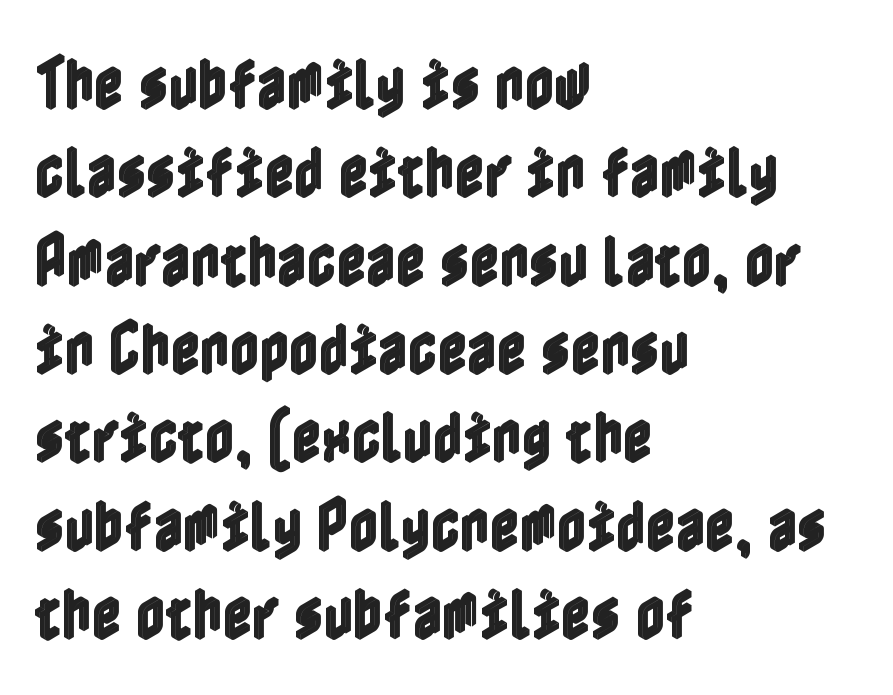
{"italic": "no", "width": "condensed", "x_height": "medium", "underline": "no", "align": "left", "line_spacing": "normal", "line_spacing_ratio": 1.55, "letter_spacing": "normal", "letter_spacing_em": 0.0, "glyph_px": 57}
